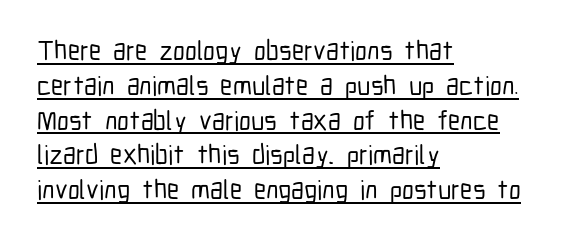
Rendered with straight, roman letterforms. Short and long lines alike share a common starting point at left. Between one letter and the next there's only the usual sliver of space. The space between consecutive lines is moderate. Glance below the letters and you will spot a drawn line.
